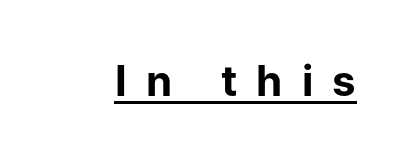
The image shows 42 px bold sans-serif type, upright; set unusually wide letter spacing (+0.46 em), underlined; low stroke contrast and a medium x-height.
